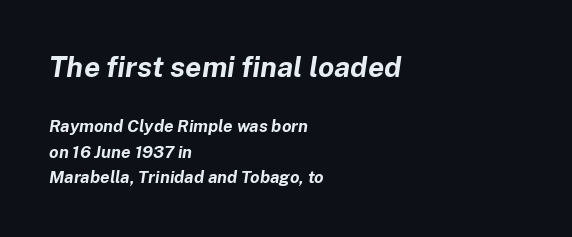
Short and long lines alike share a common starting point at left. The words here are not underlined. The glyphs look as if they've been sheared to an angle. Think of a printed novel: that variable character pitch is what you see here.
